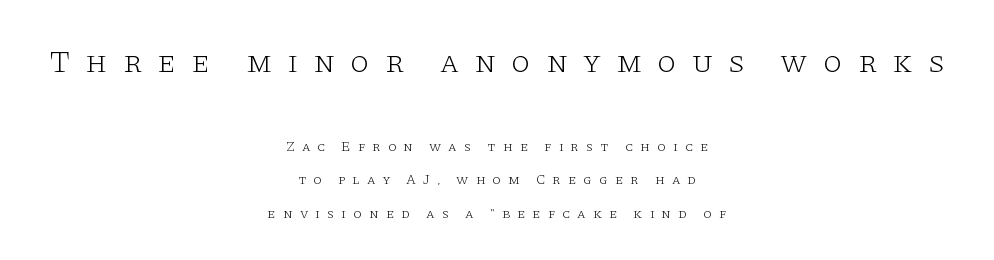
{"serif": "yes", "italic": "no", "bold": "no", "weight": "light", "width": "wide", "stroke_contrast": "low", "x_height": "large", "monospaced": "no", "underline": "no", "align": "center", "line_spacing": "loose", "line_spacing_ratio": 2.37, "letter_spacing": "wide", "letter_spacing_em": 0.49, "larger_block": "first", "size_ratio": 2.21, "glyph_px": 31}
